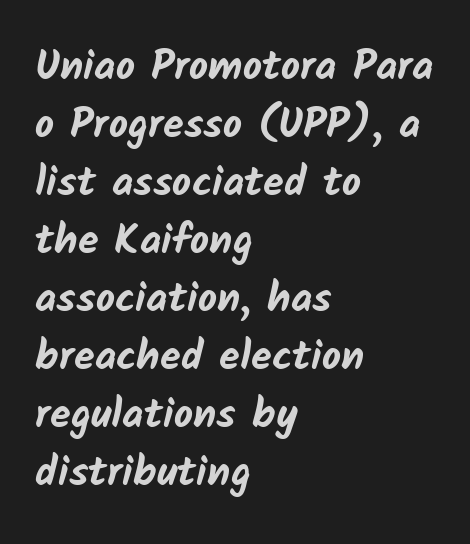
{"serif": "no", "bold": "yes", "weight": "bold", "width": "normal", "stroke_contrast": "low", "x_height": "medium", "monospaced": "no", "underline": "no", "align": "left", "line_spacing": "normal", "line_spacing_ratio": 1.38, "letter_spacing": "normal", "letter_spacing_em": 0.0, "glyph_px": 42}
